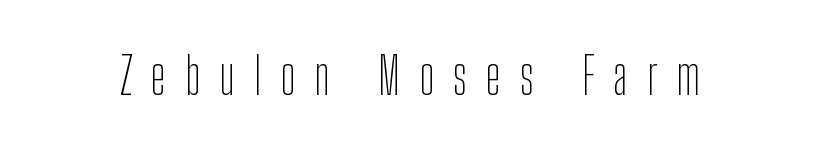
{"serif": "no", "italic": "no", "bold": "no", "weight": "thin", "width": "condensed", "stroke_contrast": "low", "x_height": "medium", "monospaced": "no", "underline": "no", "letter_spacing": "wide", "letter_spacing_em": 0.37, "glyph_px": 51}
